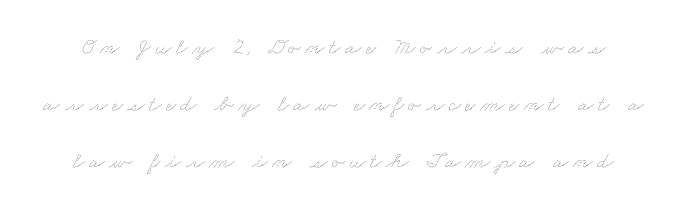
{"bold": "no", "underline": "no", "line_spacing": "loose", "line_spacing_ratio": 2.48, "glyph_px": 23}
